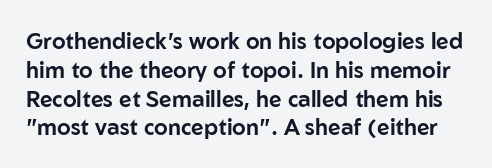
The letters sit at their default tracking, neither squeezed nor spread. The lines sit at an ordinary, default distance from one another. No word sits above an underline. Vertical strokes here are truly vertical.
